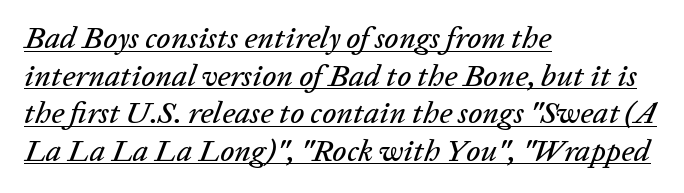
The image shows 31 px text type, italic (leaning right); set left-aligned, line spacing 1.21x, normal letter spacing, underlined; low stroke contrast and a medium x-height.
